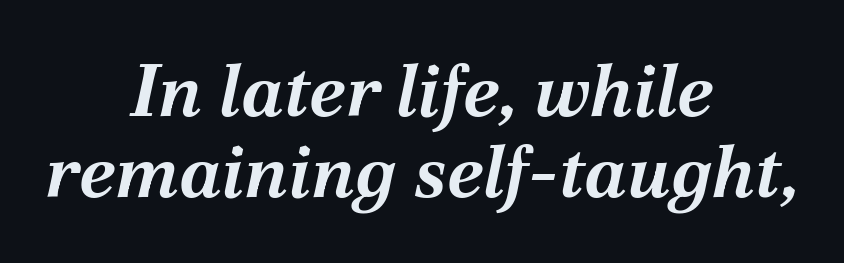
{"italic": "yes", "lean": "right", "slant_degrees": 12, "bold": "yes", "weight": "bold", "width": "normal", "stroke_contrast": "medium", "x_height": "medium", "monospaced": "no", "underline": "no", "align": "center", "line_spacing": "tight", "line_spacing_ratio": 1.11, "letter_spacing": "normal", "letter_spacing_em": 0.0, "glyph_px": 73}
